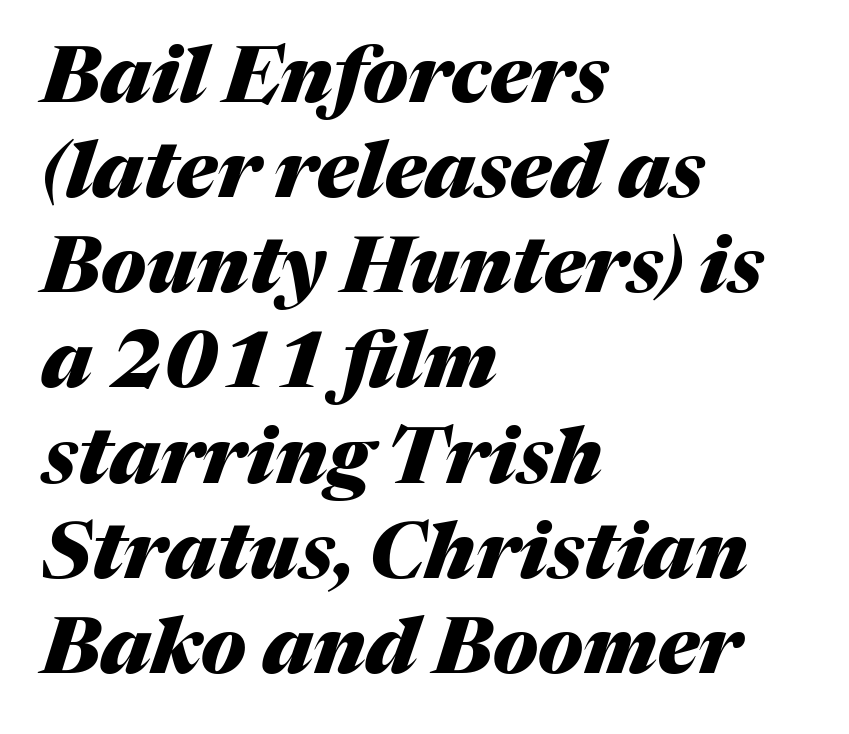
The image shows 78 px heavy type, italic (leaning right); set left-aligned, line spacing 1.22x, normal letter spacing, not underlined; medium stroke contrast and a medium x-height.
